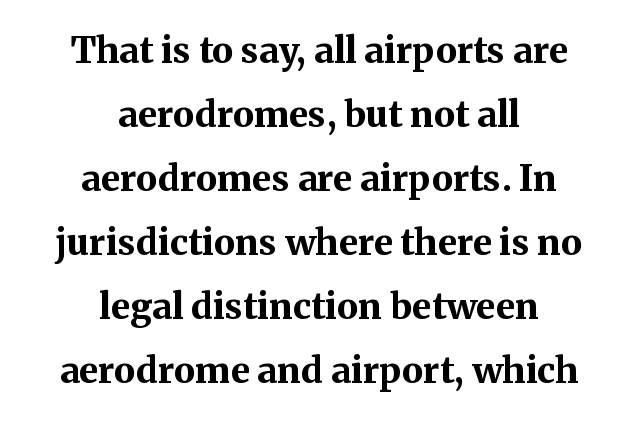
{"serif": "yes", "italic": "no", "bold": "yes", "weight": "bold", "width": "normal", "stroke_contrast": "medium", "x_height": "medium", "monospaced": "no", "underline": "no", "align": "center", "line_spacing_ratio": 1.78, "letter_spacing": "normal", "letter_spacing_em": 0.0, "glyph_px": 36}
